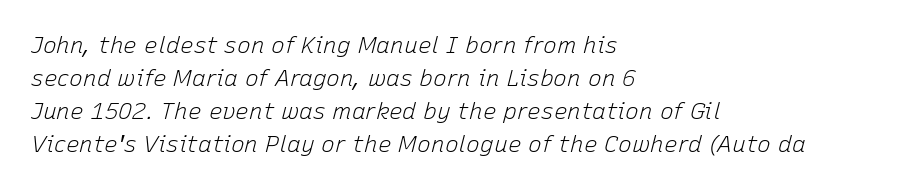
{"italic": "yes", "lean": "right", "slant_degrees": 15, "bold": "no", "underline": "no", "align": "left", "line_spacing": "normal", "line_spacing_ratio": 1.43, "letter_spacing": "normal", "letter_spacing_em": 0.0, "glyph_px": 23}
